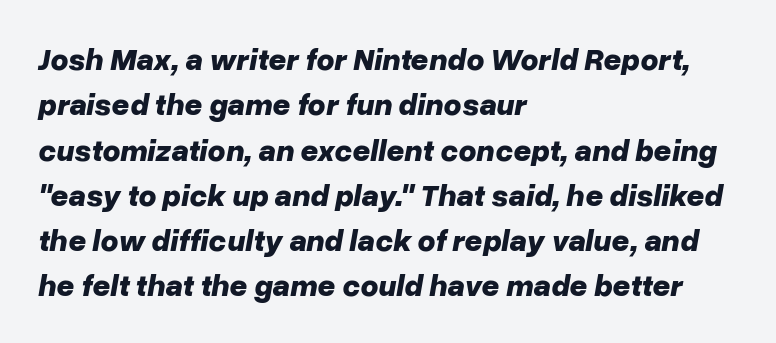
Note the varied advance widths — an 'i' is clearly narrower than an 'm'. As a designer I'd log this as weight 700, bold. Each word holds together tightly as a unit, with standard inter-letter gaps. The lettering tilts uniformly, giving the passage an italic look.
